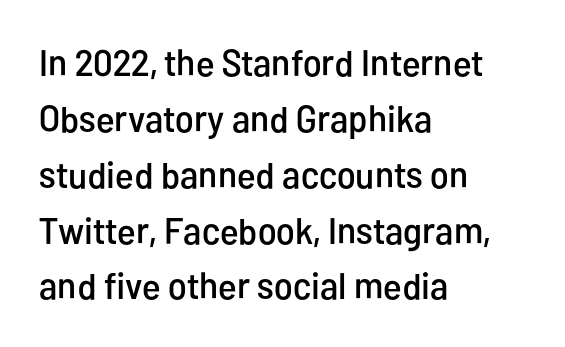
Q: Is the text italic (slanted)? A: No, it is upright.
Q: Is the typeface a serif or a sans-serif typeface? A: Sans-serif.
Q: Is the text underlined? A: No.
Q: How is the paragraph aligned? A: Left-aligned.
Q: Is the spacing between letters normal or unusually wide? A: Normal.
Q: Is the spacing between lines tight, normal or loose? A: Normal.
Q: Width (condensed, normal, or wide)? A: Condensed.
Q: Stroke contrast? A: Low.
Q: x-height? A: Medium.
Q: Monospaced? A: No.
